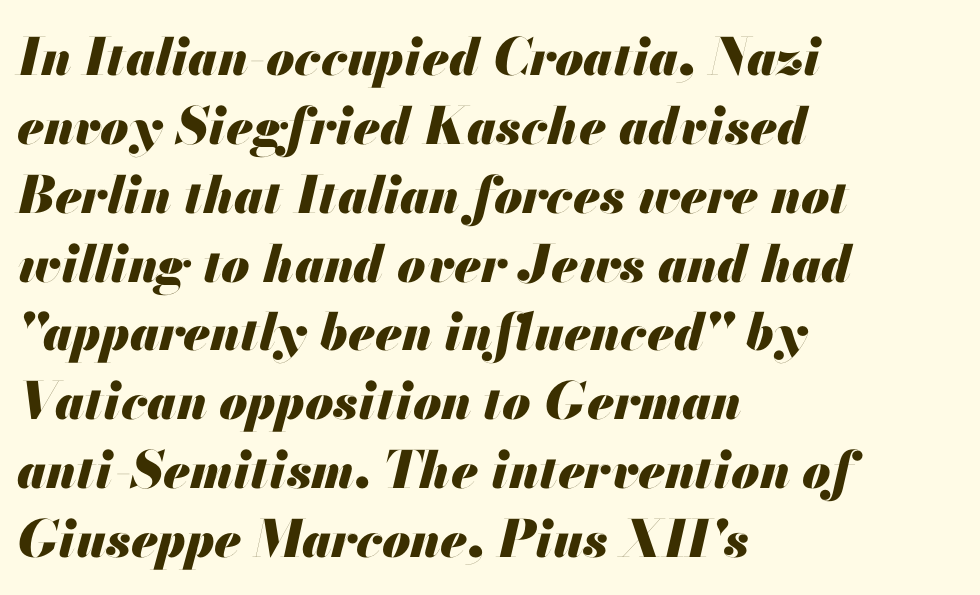
The image shows 51 px heavy type, italic (leaning right); set left-aligned, normal line spacing (1.35x), normal letter spacing, not underlined; medium stroke contrast and a small x-height.
